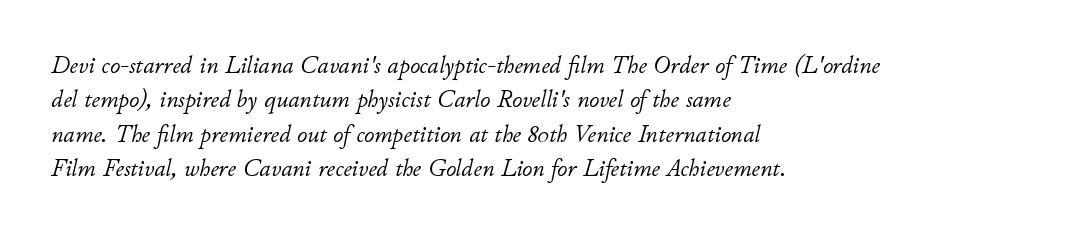
Q: Is the text bold? A: No.
Q: Is the text italic (slanted)? A: Yes, it leans right by about 11 degrees.
Q: Is the text underlined? A: No.
Q: How is the paragraph aligned? A: Left-aligned.
Q: Is the spacing between letters normal or unusually wide? A: Normal.
Q: Is the spacing between lines tight, normal or loose? A: Normal.
